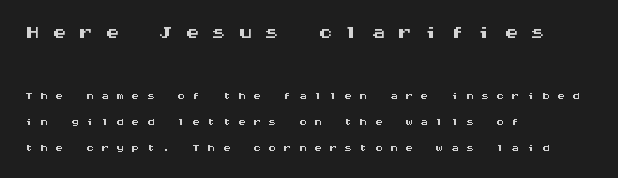
No feet cap the strokes, marking this as sans-serif type. Underlining? Definitely not there. Each line starts at the same left margin while the right side varies. The initial chunk of copy outweighs the following chunk in type size. Spacing verdict: monospaced, one width for all characters. A roman cut, with each character standing at attention.
